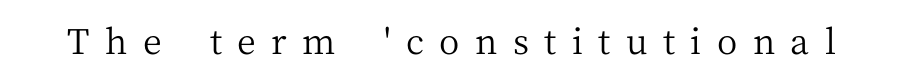
Vertical strokes here are truly vertical. Observe the wide spacing: letters keep a clear distance from each other. Observe the serifs anchoring each vertical stroke in this sample. Is this a fixed-width face? No — the glyphs have proportional, varying widths. Stems here are at most as thick as an everyday book face. Descenders are the only things crossing below the line.
